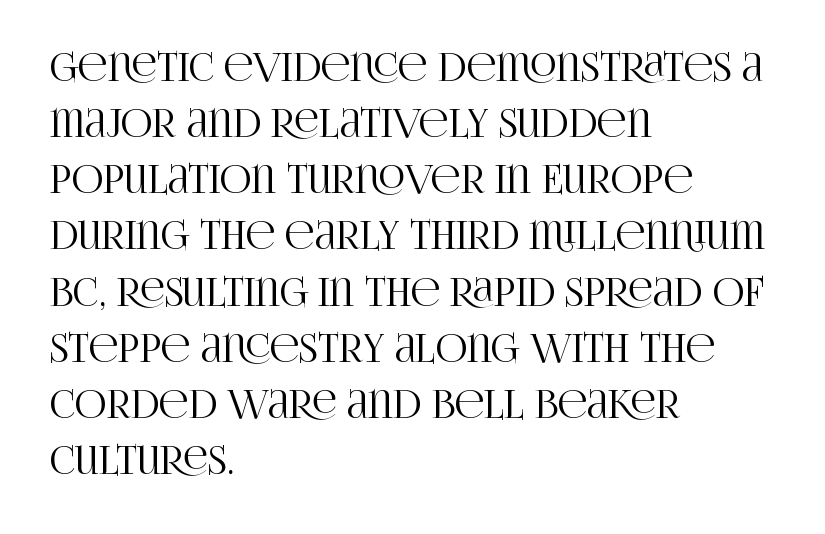
The image shows 39 px condensed serif type, upright; set left-aligned, normal line spacing (1.44x), normal letter spacing, not underlined; high stroke contrast and a large x-height.
